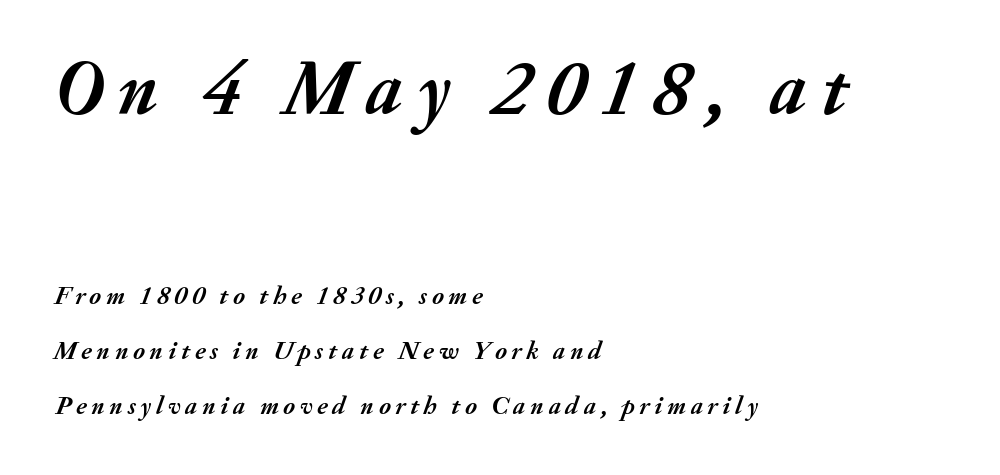
{"italic": "yes", "lean": "right", "slant_degrees": 20, "bold": "yes", "weight": "semibold", "width": "normal", "stroke_contrast": "medium", "x_height": "small", "monospaced": "no", "underline": "no", "align": "left", "line_spacing": "loose", "line_spacing_ratio": 2.11, "larger_block": "first", "size_ratio": 3.04, "glyph_px": 79}
